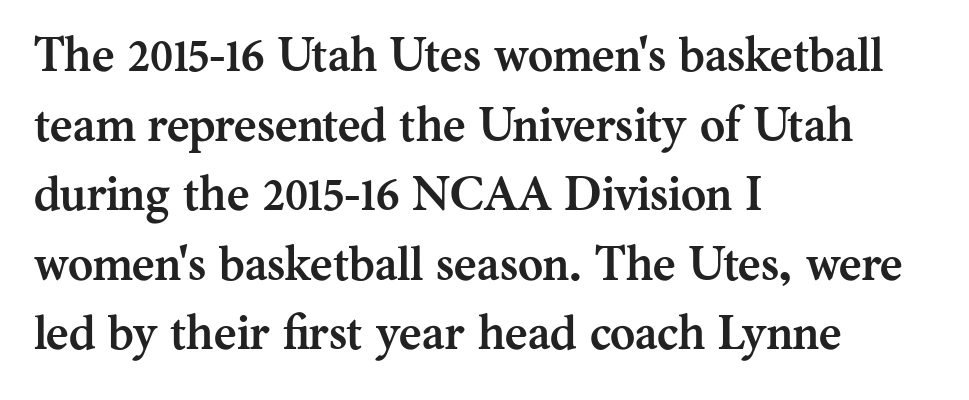
{"serif": "yes", "italic": "no", "bold": "yes", "weight": "semibold", "width": "normal", "stroke_contrast": "medium", "x_height": "medium", "monospaced": "no", "underline": "no", "align": "left", "line_spacing": "normal", "line_spacing_ratio": 1.45, "letter_spacing": "normal", "letter_spacing_em": 0.0, "glyph_px": 48}
